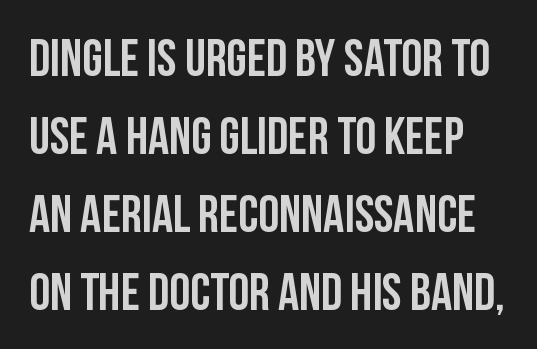
Q: Is the text italic (slanted)? A: No, it is upright.
Q: Is the typeface a serif or a sans-serif typeface? A: Sans-serif.
Q: Is the text underlined? A: No.
Q: Is the spacing between letters normal or unusually wide? A: Normal.
Q: Is the spacing between lines tight, normal or loose? A: Normal.
Q: Width (condensed, normal, or wide)? A: Condensed.
Q: Stroke contrast? A: Low.
Q: x-height? A: Large.
Q: Monospaced? A: No.
